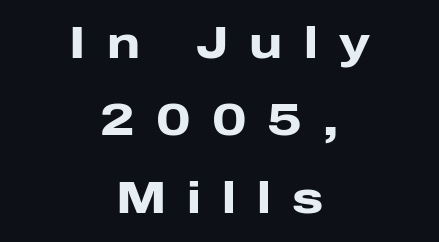
Varying glyph widths throughout — classic text-font behaviour. A clean baseline with only descenders dipping below it. The strokes are fattened all the way to bold. Spacing between characters has been opened up far beyond the box default. Horizontally, the lines are justified to the midpoint only. Are there feet on the stems? There aren't — it's a sans.
